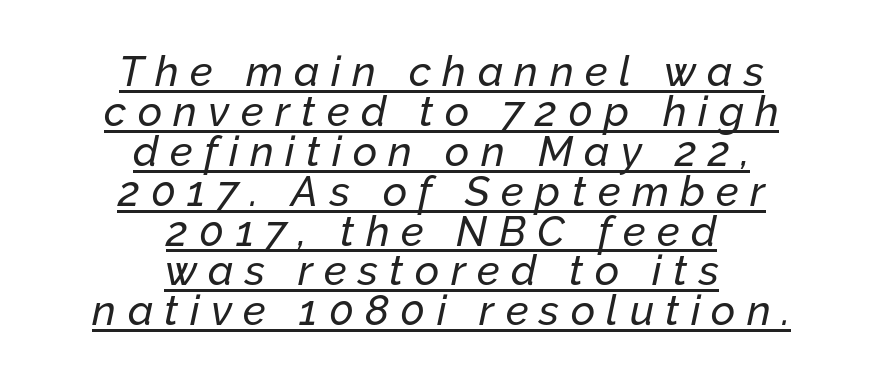
Line spacing here is tight. Does the copy run flush right? No — it is centered line by line. Underlining? Definitely there. The glyphs look as if they've been sheared to an angle. Here the designer chose a conventional face with non-uniform glyph widths.
